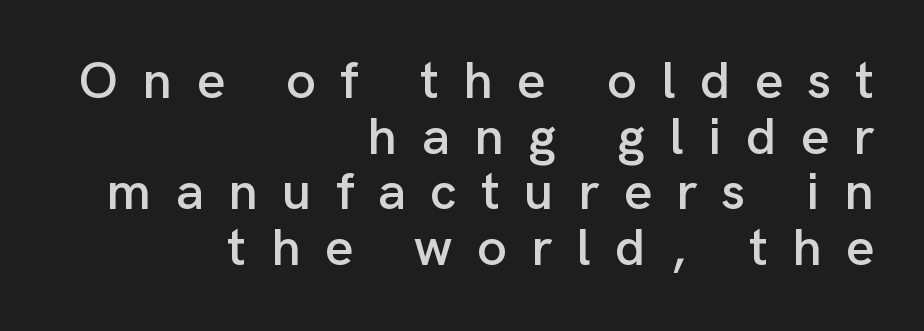
The letters carry no serifs — their stems end cleanly without finishing strokes. Vertically, the passage feels compressed, each row crowding the next. These lines have a slow, spaced-out rhythm from letter to letter. The paragraph shown leans on its right margin.
